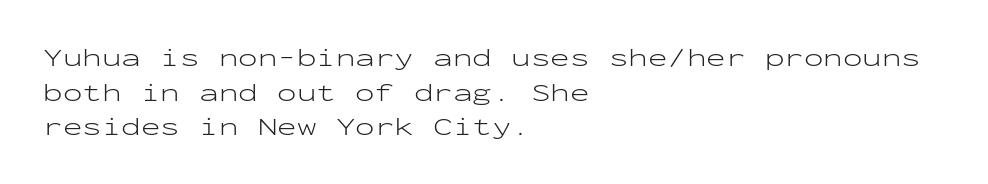
No chunkiness to these letters — they're not bold. A classic flush-left, rag-right setting is used for this passage. One glance says typical: line gaps are just what's usual. The letters sit at their default tracking, neither squeezed nor spread.
